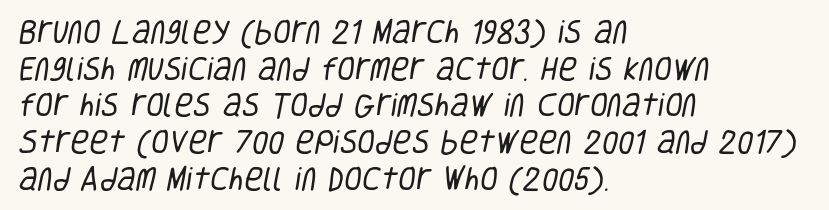
Q: Is the text bold? A: No.
Q: Is the text underlined? A: No.
Q: How is the paragraph aligned? A: Left-aligned.
Q: Is the spacing between letters normal or unusually wide? A: Normal.
Q: Is the spacing between lines tight, normal or loose? A: Normal.
